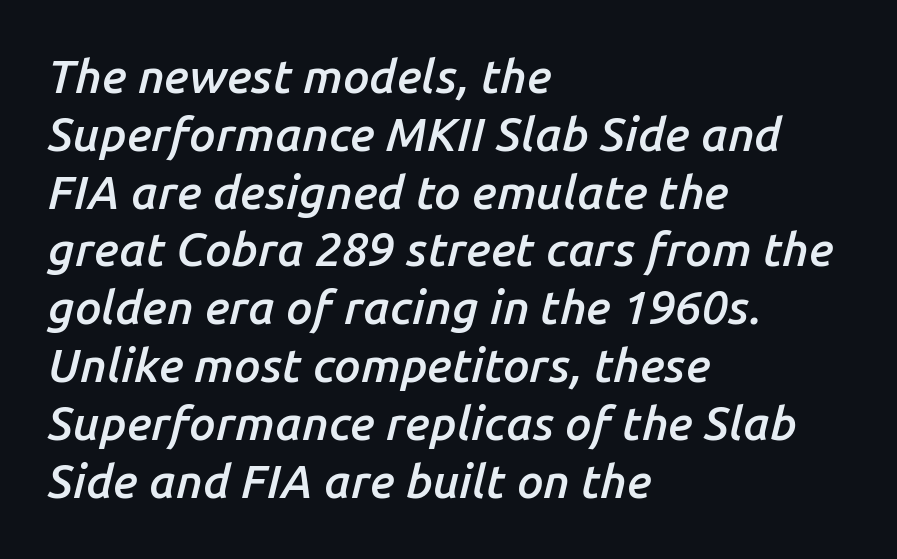
Q: Is the text bold? A: Semi-bold.
Q: Is the text italic (slanted)? A: Yes, it leans right by about 14 degrees.
Q: Is the text underlined? A: No.
Q: How is the paragraph aligned? A: Left-aligned.
Q: Is the spacing between letters normal or unusually wide? A: Normal.
Q: Width (condensed, normal, or wide)? A: Normal.
Q: Stroke contrast? A: Low.
Q: x-height? A: Medium.
Q: Monospaced? A: No.
